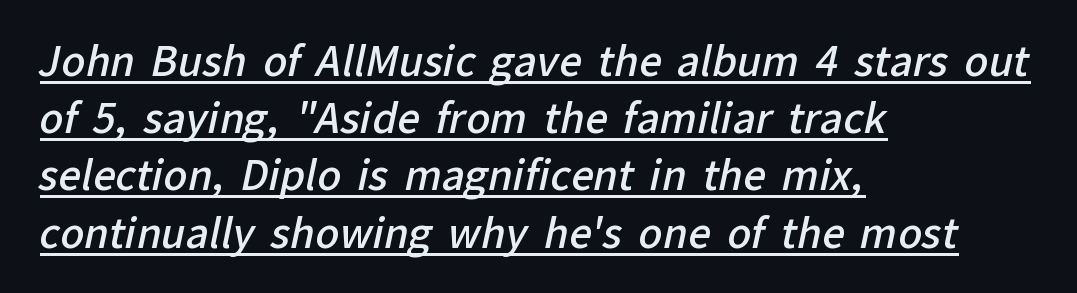
Like a heading marked for emphasis, these lines bear an underscore. Baseline-to-baseline distance is the conventional proportion of letter height. Letter spacing: default. The paragraph shown leans on its left margin. The sample has been set in demibold, a notch under bold. Serifs: no, the terminals of the letterforms are clean.
